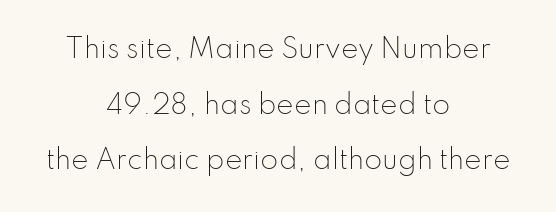
The image shows 26 px text type, upright; set centered, loose line spacing (2.14x), normal letter spacing, not underlined.
